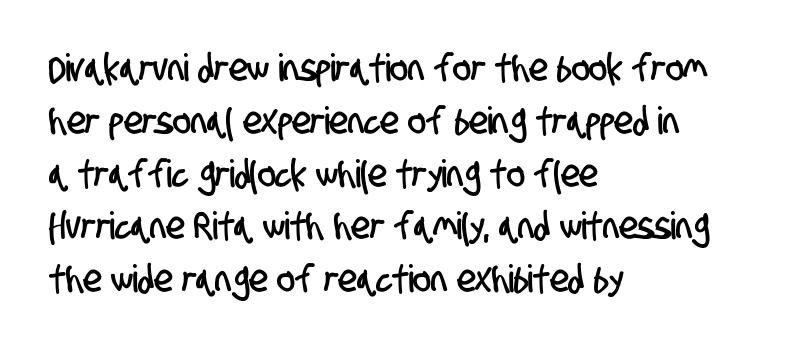
The image shows 38 px condensed sans-serif type; set left-aligned, normal line spacing (1.39x), normal letter spacing, not underlined; low stroke contrast and a large x-height.
